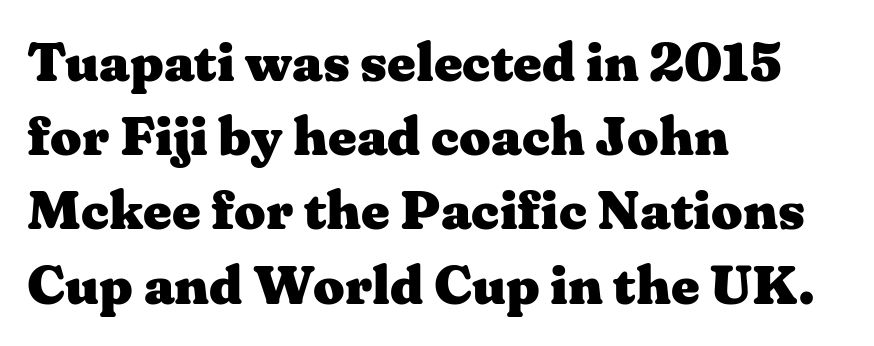
Looks like regular typesetting: each glyph gets only the width it needs. Notice how descenders clear the ascenders below comfortably — that's standard leading. What kind of face is this? One with serifs. Glyph-to-glyph distance matches everyday printed text.
